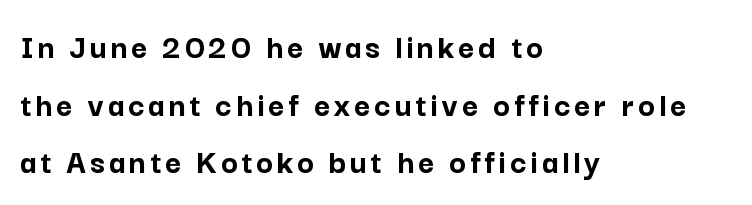
Letters rest on an invisible, unmarked baseline. The rendering anchors every line to the left-hand side. The typeface chosen for these lines omits serifs. Bold? Absolutely — the strokes are thick and heavy.
